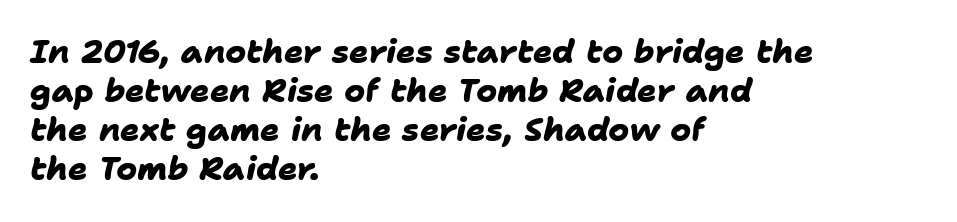
{"serif": "no", "bold": "yes", "weight": "heavy", "width": "normal", "stroke_contrast": "low", "x_height": "medium", "monospaced": "no", "underline": "no", "align": "left", "line_spacing_ratio": 1.22, "letter_spacing": "normal", "letter_spacing_em": 0.0, "glyph_px": 32}
